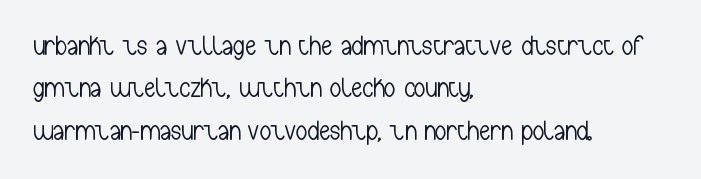
{"serif": "no", "italic": "no", "bold": "no", "weight": "light", "width": "condensed", "stroke_contrast": "low", "x_height": "medium", "monospaced": "no", "underline": "no", "align": "left", "line_spacing": "normal", "line_spacing_ratio": 1.51, "letter_spacing": "normal", "letter_spacing_em": 0.0, "glyph_px": 28}
